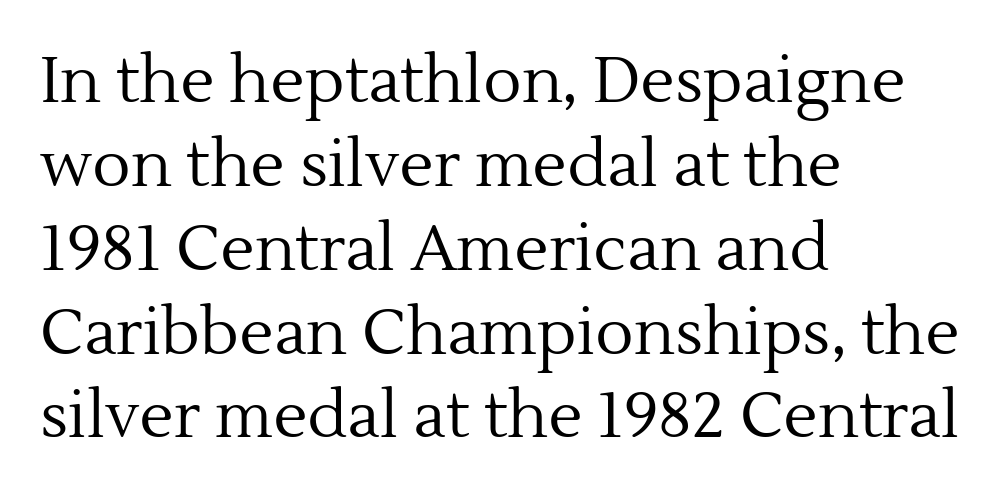
{"serif": "yes", "italic": "no", "bold": "no", "weight": "regular", "width": "normal", "x_height": "medium", "monospaced": "no", "underline": "no", "align": "left", "line_spacing": "normal", "line_spacing_ratio": 1.31, "letter_spacing": "normal", "letter_spacing_em": 0.0, "glyph_px": 64}
